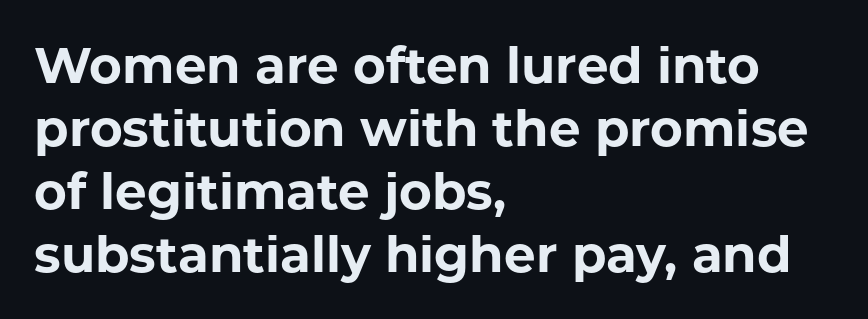
Thick stems and heavy bowls — unmistakably bold. The space beneath each line is pristine and unruled. Between one letter and the next there's only the usual sliver of space. The letters advance in unequal steps, a hallmark of proportional type.
